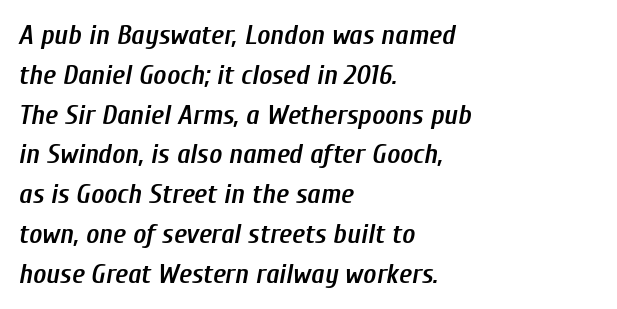
Q: Is the text bold? A: Semi-bold.
Q: Is the text italic (slanted)? A: Yes, it leans right by about 10 degrees.
Q: Is the text underlined? A: No.
Q: How is the paragraph aligned? A: Left-aligned.
Q: Is the spacing between letters normal or unusually wide? A: Normal.
Q: Is the spacing between lines tight, normal or loose? A: Normal.
Q: Width (condensed, normal, or wide)? A: Condensed.
Q: Stroke contrast? A: Low.
Q: x-height? A: Medium.
Q: Monospaced? A: No.
